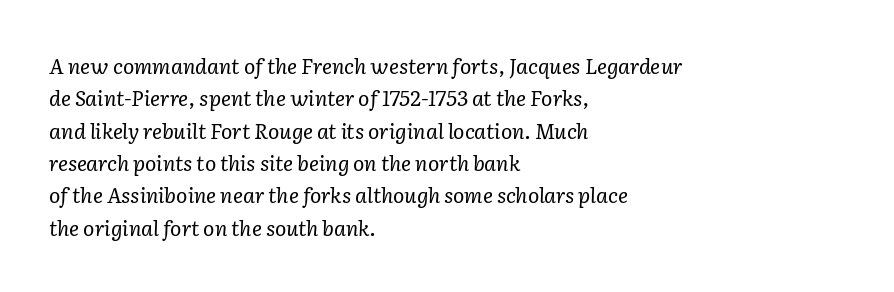
The image shows 21 px text type, italic (leaning right); set left-aligned, normal line spacing (1.54x), normal letter spacing, not underlined.
